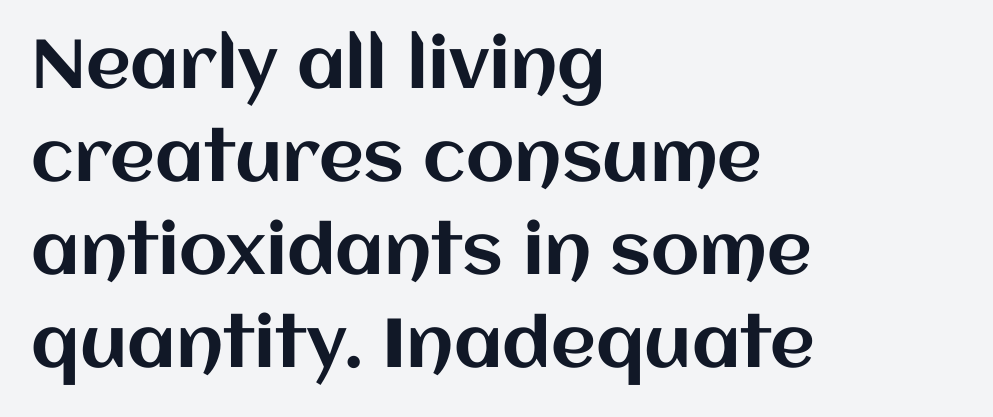
The area under the type is left untouched. These lines are rendered in a variable-pitch font. The font's upright variant was chosen for this text. Letter spacing: default. The setting favours the left margin, as ordinary paragraphs usually do.
